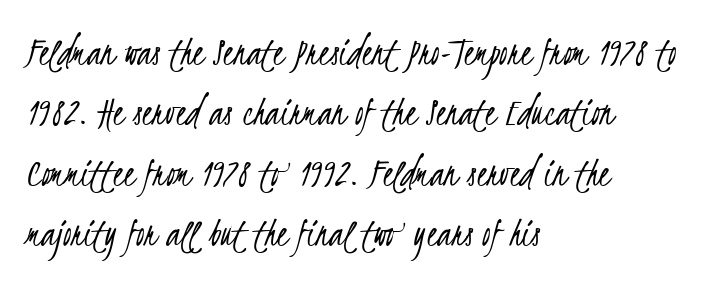
Weight: in the light-to-regular range. No word sits above an underline. A typesetter would call this proportional, since set widths differ per character. Leading: standard. In CSS terms this would be text-align: left. How are the letters spaced? Ordinarily, with no added tracking.
